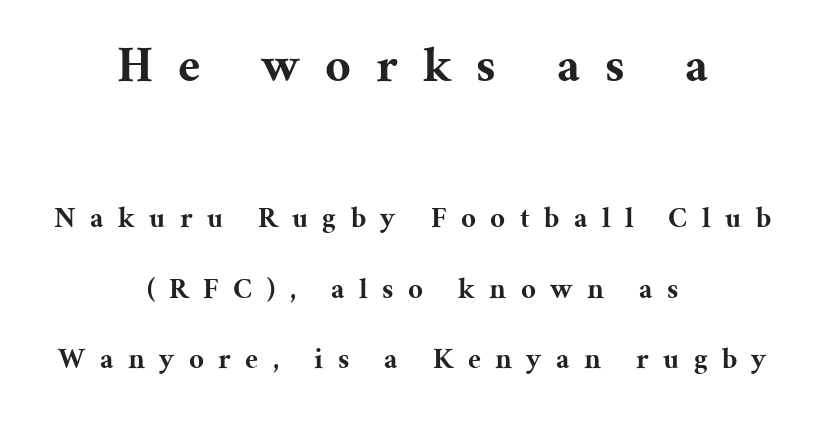
The image shows 50 px bold serif type, upright; set centered, loose line spacing (2.43x), unusually wide letter spacing (+0.5 em), not underlined; the first (top) block is 1.72x larger; medium stroke contrast and a medium x-height.
